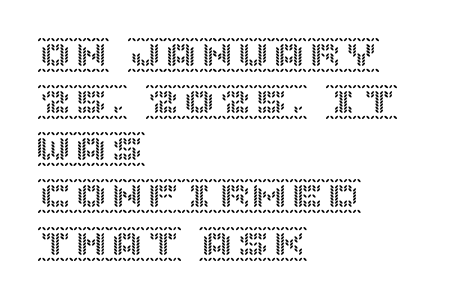
It's the straight-up-and-down kind of type. Layout note: lines flush left. The letterforms sit shoulder to shoulder at normal distance. No word sits above an underline.
